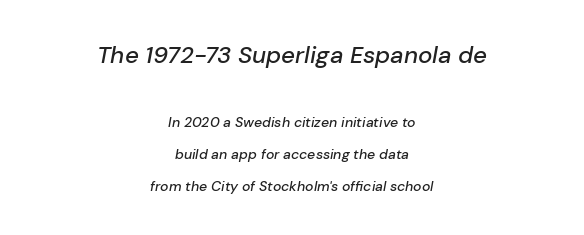
Q: Is the text italic (slanted)? A: Yes, it leans right by about 10 degrees.
Q: Is the text underlined? A: No.
Q: How is the paragraph aligned? A: Centered.
Q: Is the spacing between letters normal or unusually wide? A: Normal.
Q: Is the spacing between lines tight, normal or loose? A: Loose.
Q: Which block of text is set in a larger size, the first (top) or the second (bottom)? A: The first (top) one.
